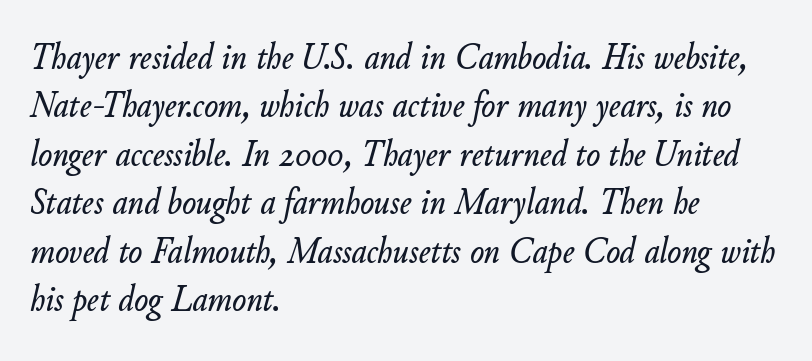
The image shows 37 px text type, italic (leaning right); set left-aligned, normal line spacing (1.31x), normal letter spacing, not underlined; low stroke contrast and a small x-height.
